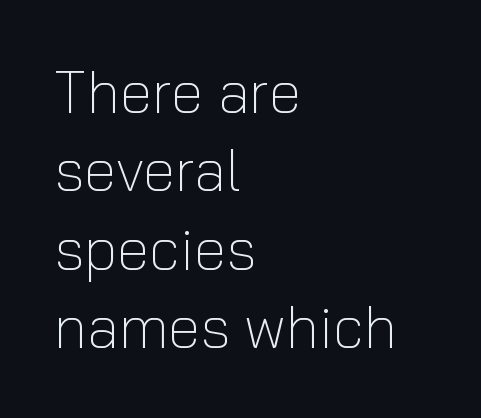
Q: Is the text bold? A: No.
Q: Is the text italic (slanted)? A: No, it is upright.
Q: Is the typeface a serif or a sans-serif typeface? A: Sans-serif.
Q: Is the text underlined? A: No.
Q: How is the paragraph aligned? A: Left-aligned.
Q: Is the spacing between letters normal or unusually wide? A: Normal.
Q: Is the spacing between lines tight, normal or loose? A: Normal.
Q: Width (condensed, normal, or wide)? A: Normal.
Q: Stroke contrast? A: Low.
Q: x-height? A: Medium.
Q: Monospaced? A: No.
